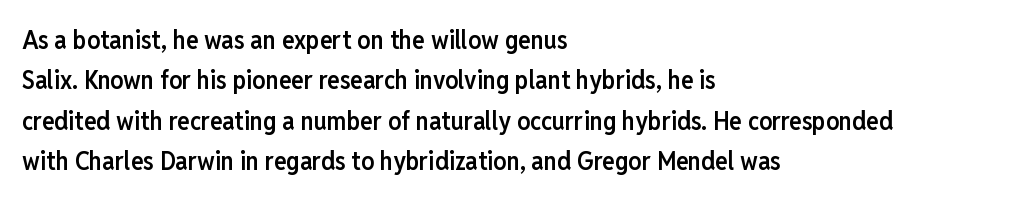
{"italic": "no", "bold": "semi", "underline": "no", "align": "left", "line_spacing": "normal", "line_spacing_ratio": 1.55, "letter_spacing": "normal", "letter_spacing_em": 0.0, "glyph_px": 26}
